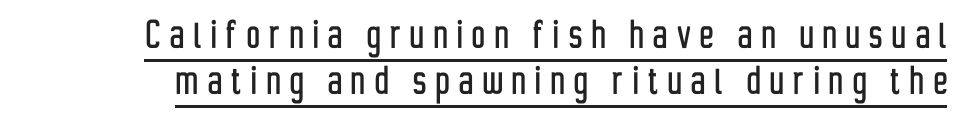
{"serif": "no", "italic": "no", "width": "condensed", "stroke_contrast": "low", "x_height": "medium", "monospaced": "no", "underline": "yes", "line_spacing": "tight", "line_spacing_ratio": 1.01, "letter_spacing": "wide", "letter_spacing_em": 0.21, "glyph_px": 46}
